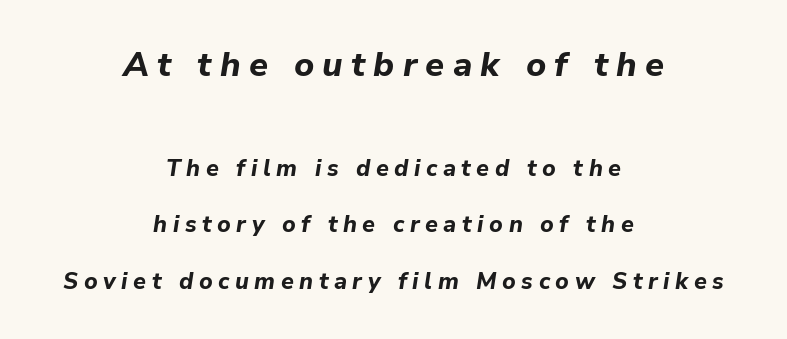
The image shows 34 px bold type, italic (leaning right); set centered, loose line spacing (2.46x), unusually wide letter spacing (+0.24 em), not underlined; the first (top) block is 1.48x larger; low stroke contrast and a medium x-height.
